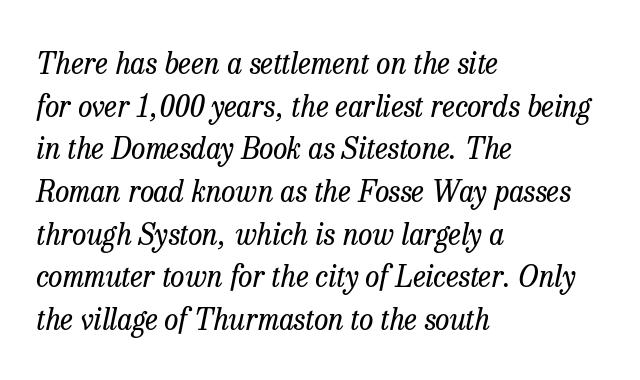
Honestly, the letter spacing is just normal — you wouldn't notice it. Italic: yes, the glyphs are oblique. The designer left line spacing at the default. These lines are set flush left with a ragged right edge. Unbolded letterforms with no extra heft.
